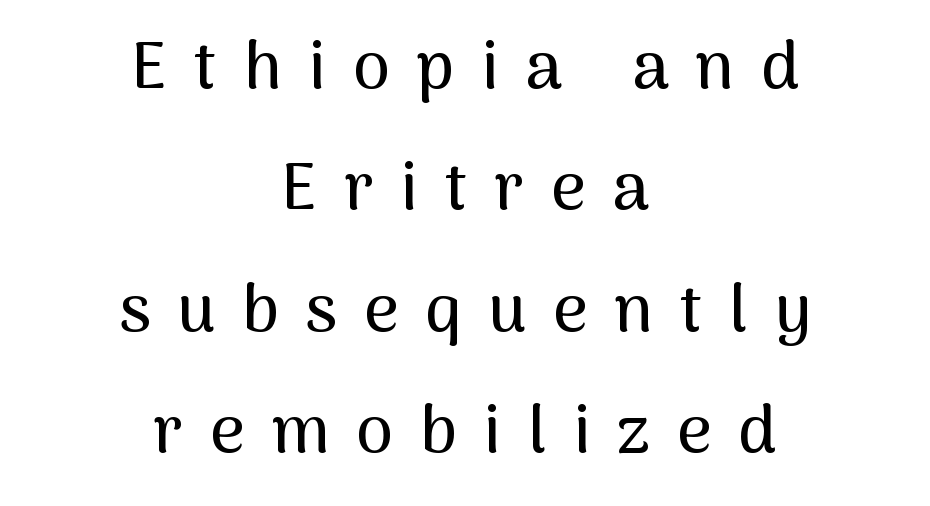
The compositor balanced each line on the midline. Descenders are the only things crossing below the line. This is the regular roman posture of the typeface. The passage shown is typed in a proportional face where columns would drift.
